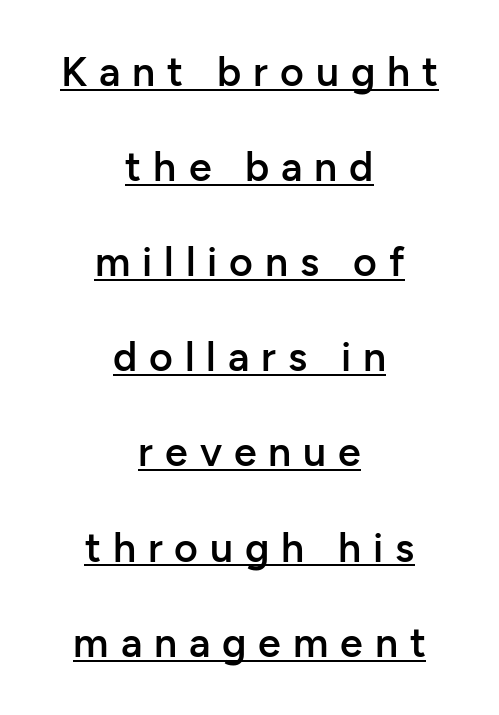
{"serif": "no", "italic": "no", "bold": "semi", "weight": "semibold", "width": "normal", "stroke_contrast": "low", "x_height": "medium", "monospaced": "no", "underline": "yes", "align": "center", "line_spacing": "loose", "line_spacing_ratio": 2.32, "letter_spacing": "wide", "letter_spacing_em": 0.29, "glyph_px": 41}
